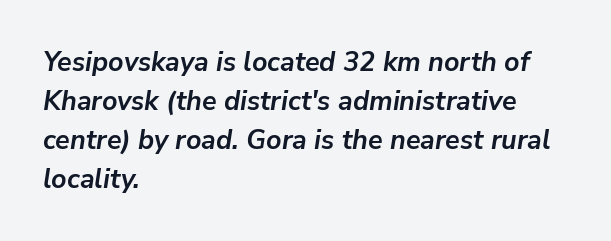
The image shows 27 px bold type, italic (leaning right); set left-aligned, normal line spacing (1.44x), normal letter spacing, not underlined.
